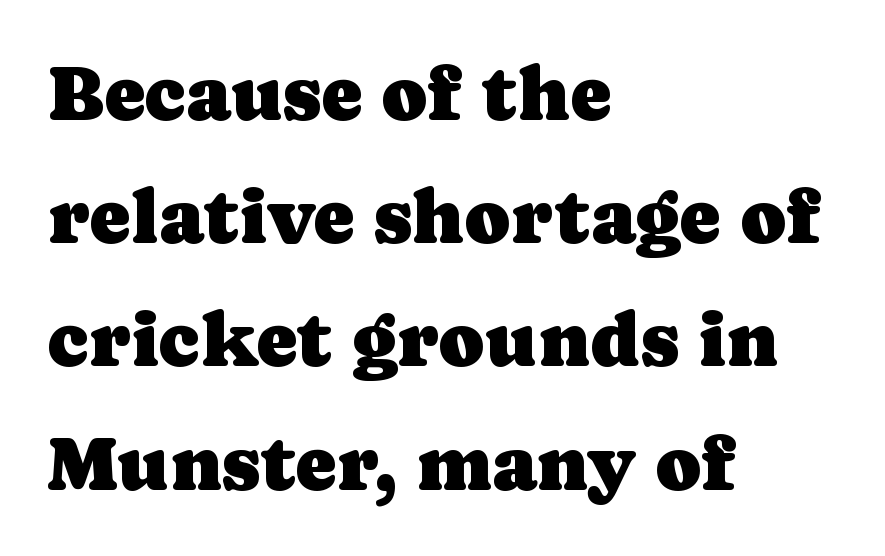
Q: Is the text italic (slanted)? A: No, it is upright.
Q: Is the typeface a serif or a sans-serif typeface? A: Serif.
Q: Is the text underlined? A: No.
Q: How is the paragraph aligned? A: Left-aligned.
Q: Is the spacing between letters normal or unusually wide? A: Normal.
Q: Is the spacing between lines tight, normal or loose? A: Normal.
Q: Width (condensed, normal, or wide)? A: Normal.
Q: Stroke contrast? A: Low.
Q: x-height? A: Medium.
Q: Monospaced? A: No.
